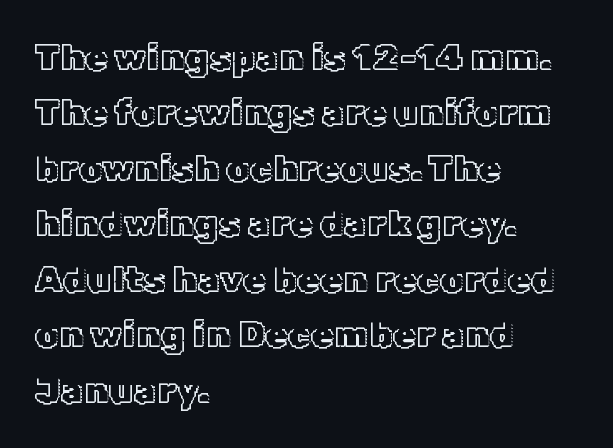
Q: Is the text italic (slanted)? A: No, it is upright.
Q: Is the text underlined? A: No.
Q: How is the paragraph aligned? A: Left-aligned.
Q: Is the spacing between letters normal or unusually wide? A: Normal.
Q: Is the spacing between lines tight, normal or loose? A: Normal.
Q: Width (condensed, normal, or wide)? A: Normal.
Q: x-height? A: Medium.
Q: Monospaced? A: No.
